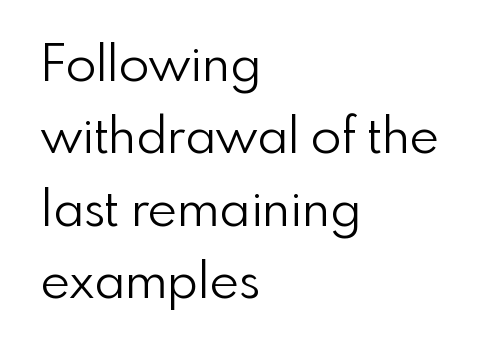
The image shows 50 px light sans-serif type, upright; set left-aligned, normal line spacing (1.45x), normal letter spacing, not underlined; a small x-height.
